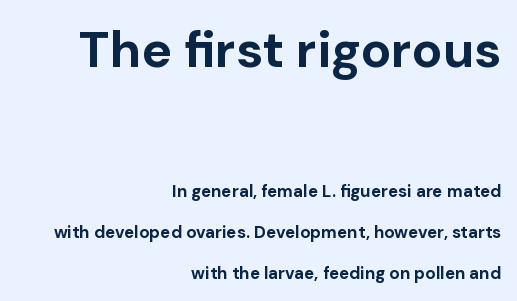
{"serif": "no", "italic": "no", "bold": "yes", "weight": "bold", "width": "normal", "stroke_contrast": "low", "x_height": "medium", "monospaced": "no", "underline": "no", "align": "right", "line_spacing": "loose", "line_spacing_ratio": 2.41, "letter_spacing": "normal", "letter_spacing_em": 0.0, "larger_block": "first", "size_ratio": 3.0, "glyph_px": 51}
